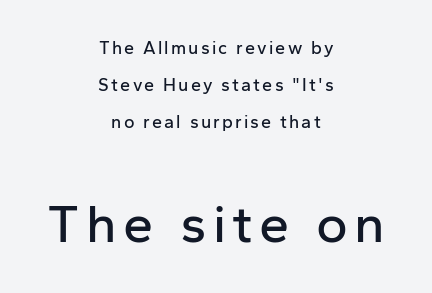
The image shows 54 px sans-serif type, upright; set centered, loose line spacing (2.06x), not underlined; the second (bottom) block is 3.0x larger; low stroke contrast and a medium x-height.
